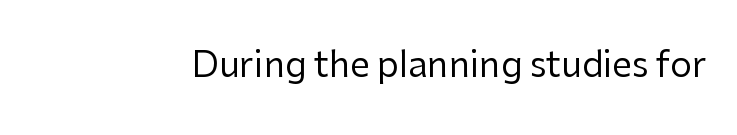
The image shows 35 px regular-weight sans-serif type, upright; set normal letter spacing, not underlined; low stroke contrast and a medium x-height.
